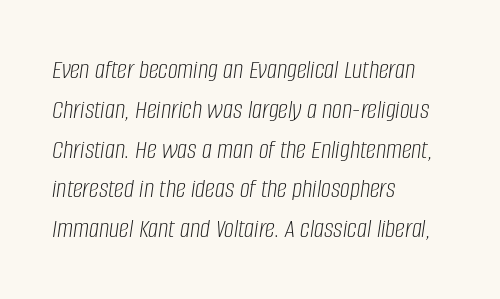
{"italic": "yes", "lean": "right", "slant_degrees": 8, "bold": "no", "weight": "light", "width": "condensed", "stroke_contrast": "low", "x_height": "large", "monospaced": "no", "underline": "no", "align": "left", "line_spacing": "normal", "line_spacing_ratio": 1.42, "letter_spacing": "normal", "letter_spacing_em": 0.0, "glyph_px": 28}
